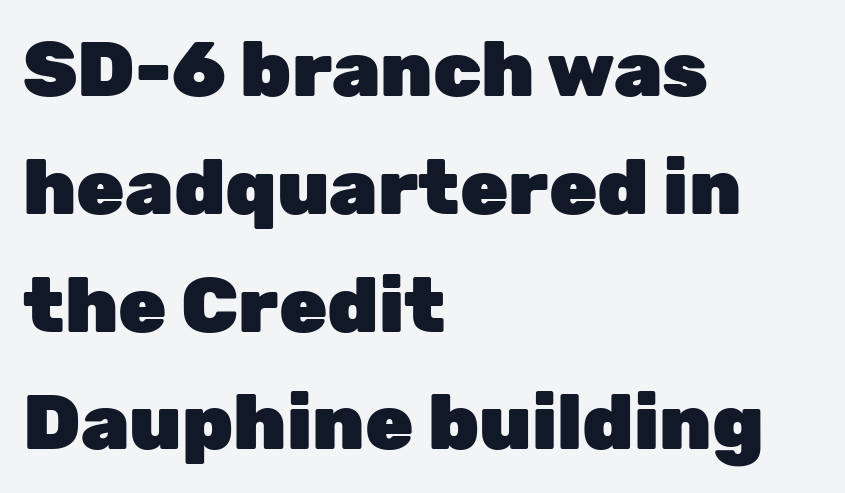
Nothing sits at the stroke ends, so this counts as sans-serif. Is the letter spacing exaggerated? No — it looks like the ordinary default. No italicization has been applied; the sample stays upright. Regular leading.
